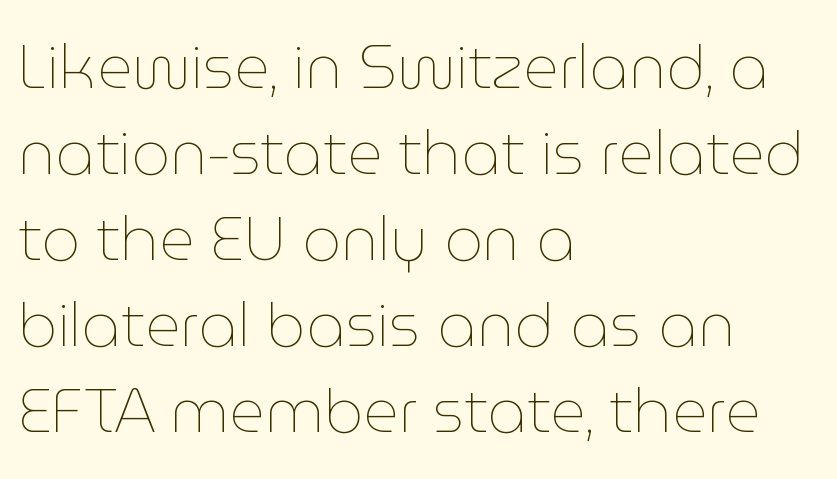
The rendering anchors every line to the left-hand side. Stroke thickness stays within the range of a standard reading face or lighter. This rendering leaves character spacing at its baseline value. A bare baseline throughout the passage.
